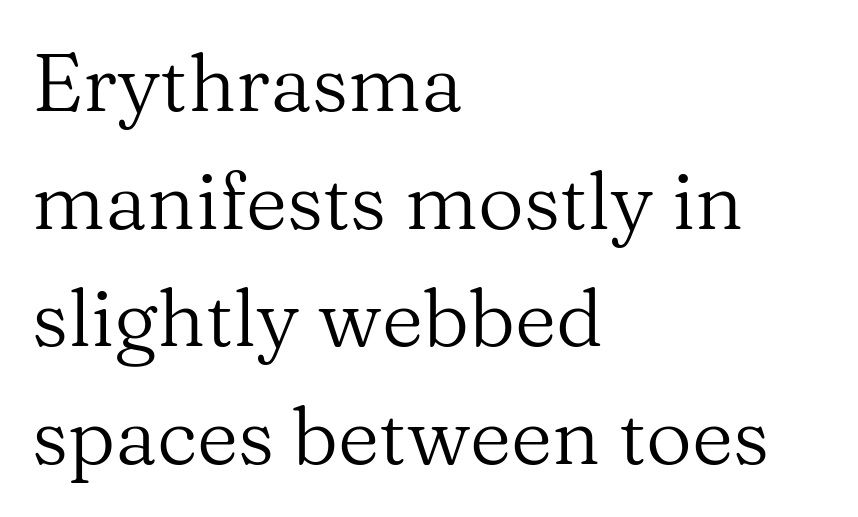
{"serif": "yes", "italic": "no", "bold": "no", "weight": "regular", "width": "normal", "stroke_contrast": "medium", "x_height": "medium", "monospaced": "no", "underline": "no", "align": "left", "line_spacing": "normal", "line_spacing_ratio": 1.47, "letter_spacing": "normal", "letter_spacing_em": 0.0, "glyph_px": 80}
